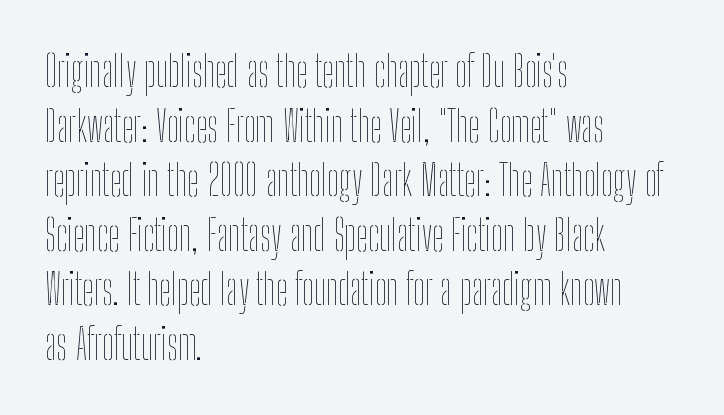
{"italic": "no", "bold": "no", "weight": "thin", "width": "condensed", "stroke_contrast": "low", "x_height": "medium", "monospaced": "no", "underline": "no", "align": "left", "line_spacing": "normal", "line_spacing_ratio": 1.3, "letter_spacing": "normal", "letter_spacing_em": 0.0, "glyph_px": 42}
